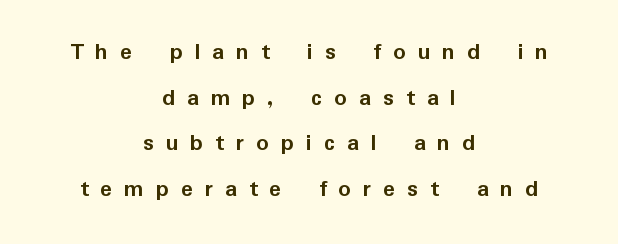
{"italic": "no", "bold": "yes", "underline": "no", "align": "center", "line_spacing_ratio": 1.83, "letter_spacing": "wide", "letter_spacing_em": 0.47, "glyph_px": 25}
